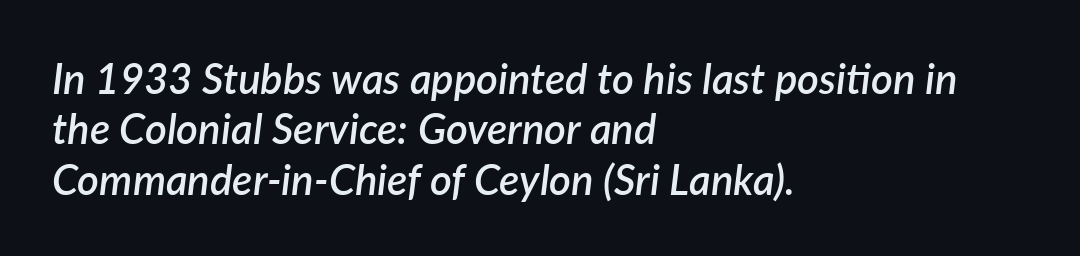
Q: Is the text bold? A: Semi-bold.
Q: Is the text italic (slanted)? A: Yes, it leans right by about 7 degrees.
Q: Is the text underlined? A: No.
Q: How is the paragraph aligned? A: Left-aligned.
Q: Is the spacing between letters normal or unusually wide? A: Normal.
Q: Width (condensed, normal, or wide)? A: Normal.
Q: Stroke contrast? A: Low.
Q: x-height? A: Medium.
Q: Monospaced? A: No.
